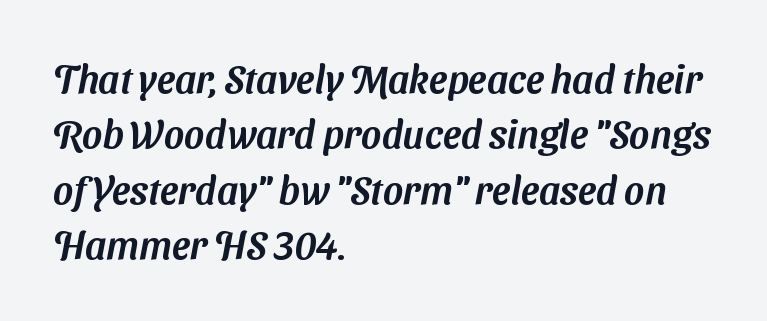
The text was rendered using a sans face with plain stroke endings. Each row of text sits above clean, open space. Here the designer chose a conventional face with non-uniform glyph widths. Is the block centered? No — it sits flush against the left margin. Standard letterfit; no display-style spreading of the glyphs. Is there much room between lines? A standard amount, neither cramped nor airy.
